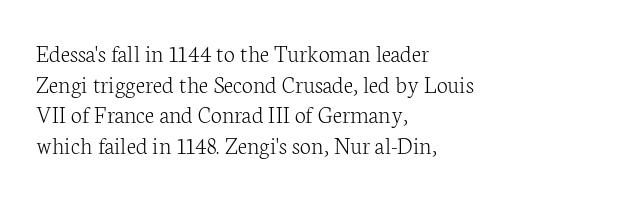
The letters look calm and open, with moderate or lighter stems. Descenders are the only things crossing below the line. Left-aligned paragraph, ragged on the right. Short note: letters normally spaced.
